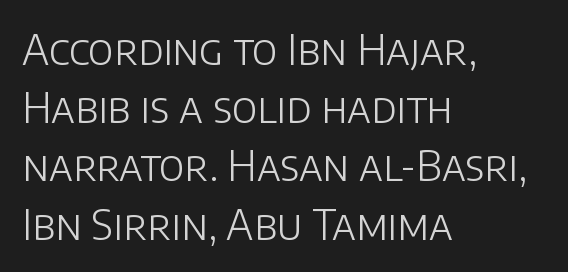
If you measured baseline to baseline, you'd find a middling distance. The passage shown is typed in a proportional face where columns would drift. No feet cap the strokes, marking this as sans-serif type. Stroke thickness stays within the range of a standard reading face or lighter.
